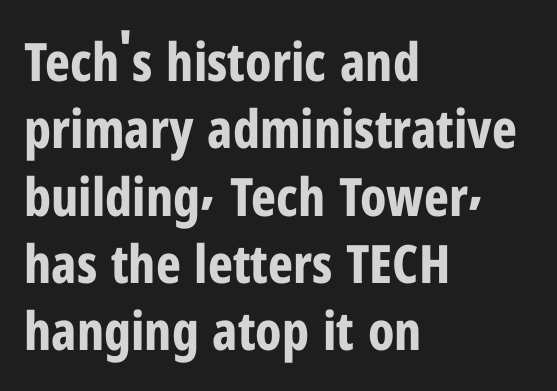
The image shows 53 px bold, condensed sans-serif type, upright; set left-aligned, normal line spacing (1.27x), normal letter spacing, not underlined; low stroke contrast and a medium x-height.
